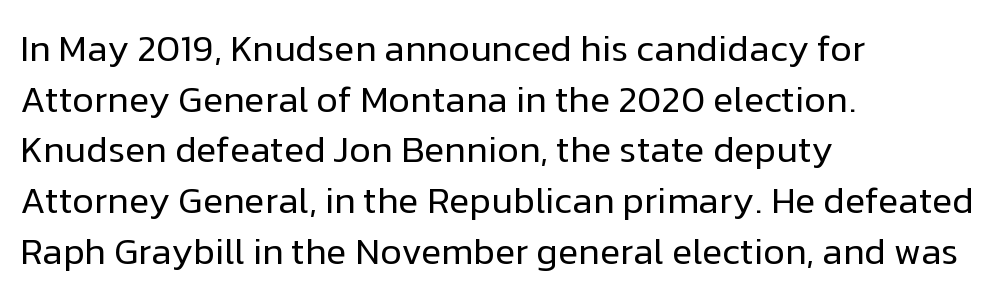
Q: Is the text bold? A: No.
Q: Is the text italic (slanted)? A: No, it is upright.
Q: Is the typeface a serif or a sans-serif typeface? A: Sans-serif.
Q: Is the text underlined? A: No.
Q: How is the paragraph aligned? A: Left-aligned.
Q: Is the spacing between letters normal or unusually wide? A: Normal.
Q: Is the spacing between lines tight, normal or loose? A: Normal.
Q: Width (condensed, normal, or wide)? A: Normal.
Q: Stroke contrast? A: Low.
Q: x-height? A: Medium.
Q: Monospaced? A: No.
